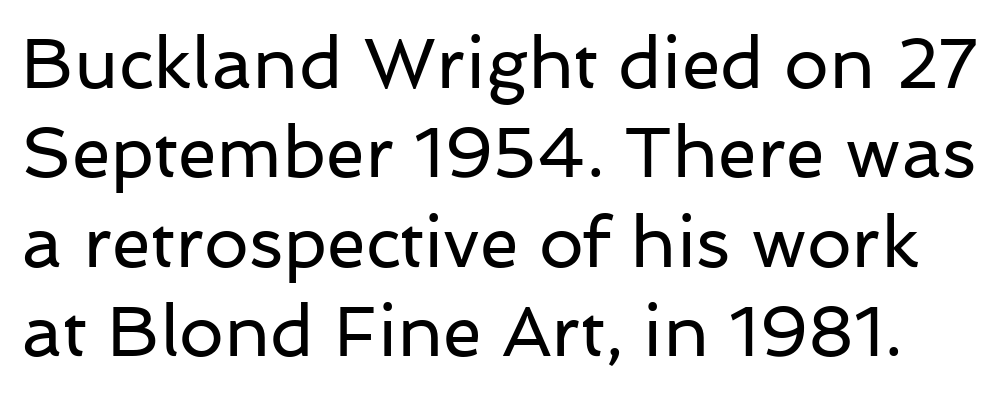
The image shows 71 px regular-weight sans-serif type, upright; set normal line spacing (1.26x), normal letter spacing, not underlined; low stroke contrast and a medium x-height.
